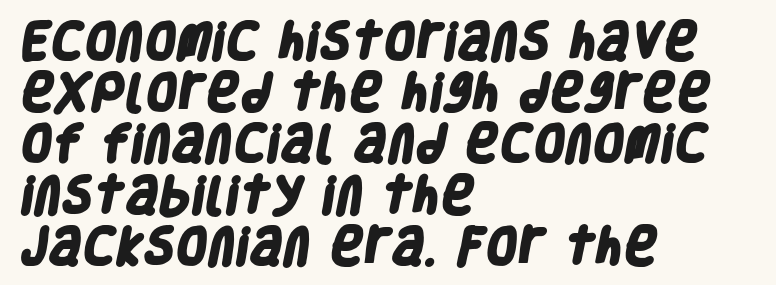
The image shows 41 px heavy, condensed sans-serif type; set left-aligned, normal line spacing (1.25x), normal letter spacing, not underlined; low stroke contrast and a large x-height.
